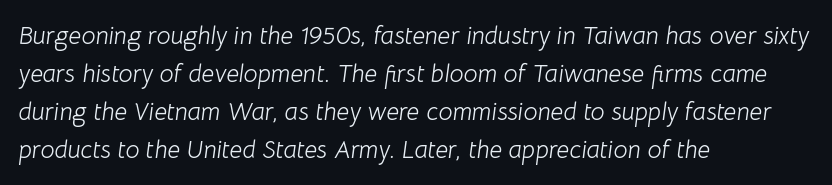
The image shows 25 px text type, italic (leaning right); set left-aligned, normal line spacing (1.52x), normal letter spacing, not underlined.
